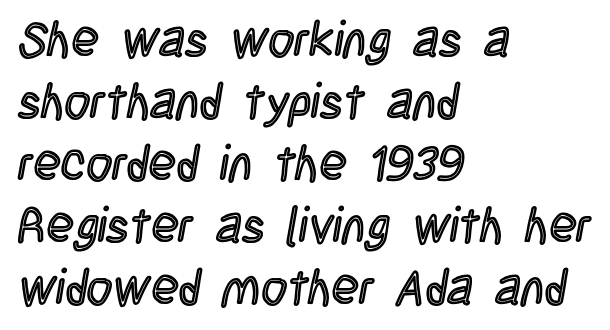
The image shows 50 px condensed type; set left-aligned, line spacing 1.24x, normal letter spacing, not underlined; a large x-height.
